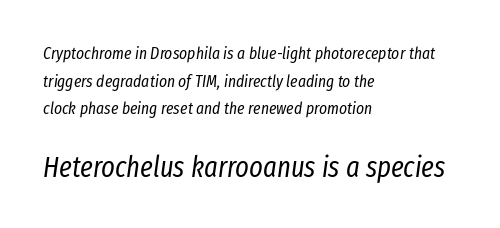
{"italic": "yes", "lean": "right", "slant_degrees": 8, "bold": "no", "weight": "regular", "width": "condensed", "stroke_contrast": "low", "x_height": "medium", "monospaced": "no", "underline": "no", "align": "left", "line_spacing": "normal", "line_spacing_ratio": 1.62, "letter_spacing": "normal", "letter_spacing_em": 0.0, "larger_block": "second", "size_ratio": 1.71, "glyph_px": 29}
